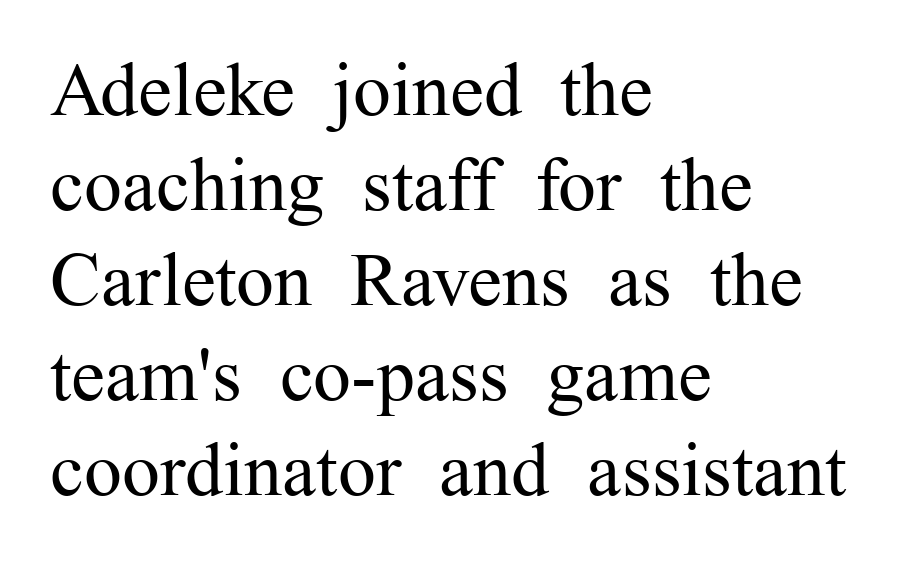
{"serif": "yes", "italic": "no", "bold": "no", "weight": "regular", "width": "normal", "stroke_contrast": "medium", "x_height": "medium", "monospaced": "no", "underline": "no", "align": "left", "line_spacing": "normal", "line_spacing_ratio": 1.25, "letter_spacing": "normal", "letter_spacing_em": 0.0, "glyph_px": 76}
